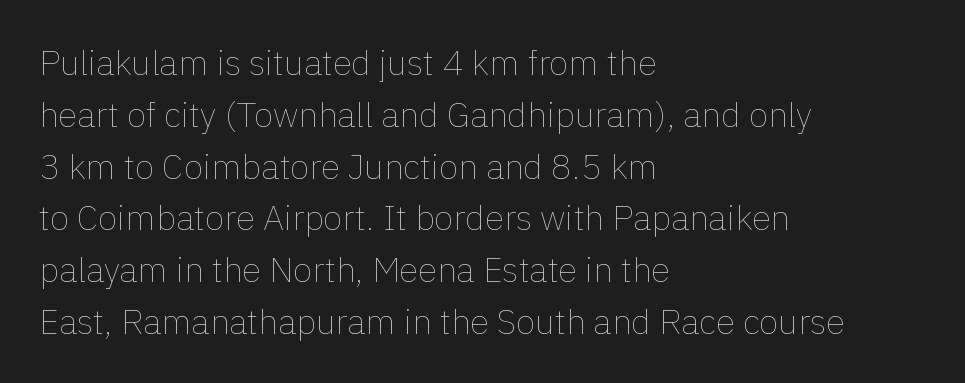
The image shows 35 px thin type, upright; set left-aligned, normal line spacing (1.48x), normal letter spacing, not underlined; a medium x-height.
